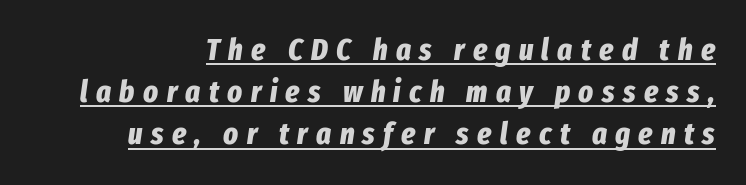
{"italic": "yes", "lean": "right", "slant_degrees": 8, "bold": "yes", "weight": "bold", "width": "condensed", "stroke_contrast": "low", "x_height": "medium", "monospaced": "no", "underline": "yes", "line_spacing": "normal", "line_spacing_ratio": 1.36, "letter_spacing": "wide", "letter_spacing_em": 0.27, "glyph_px": 31}
